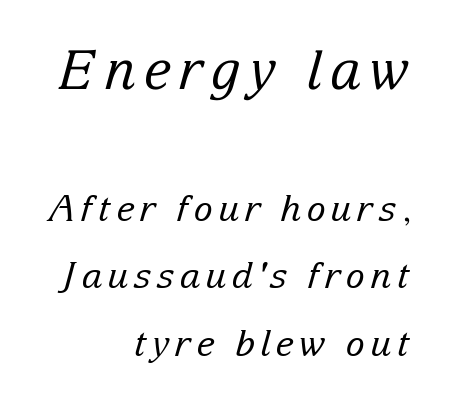
{"serif": "yes", "italic": "yes", "lean": "right", "slant_degrees": 15, "bold": "no", "weight": "regular", "width": "normal", "stroke_contrast": "low", "x_height": "medium", "monospaced": "no", "underline": "no", "align": "right", "line_spacing_ratio": 1.88, "larger_block": "first", "size_ratio": 1.5, "glyph_px": 54}
